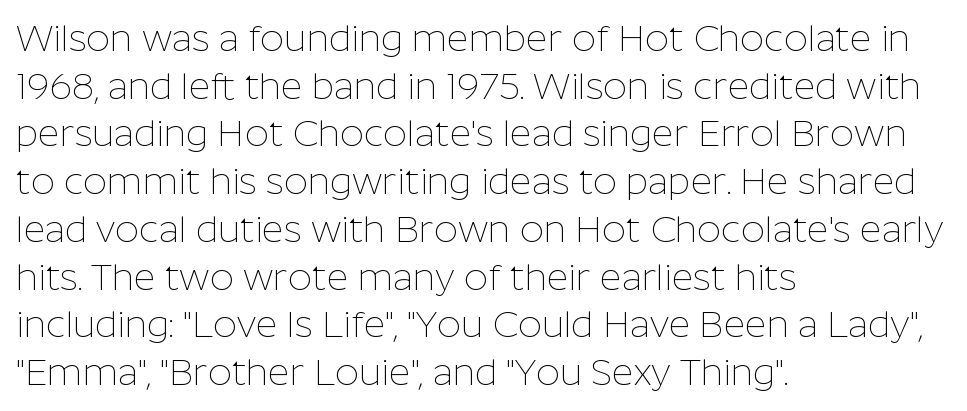
Q: Is the text bold? A: No.
Q: Is the text italic (slanted)? A: No, it is upright.
Q: Is the typeface a serif or a sans-serif typeface? A: Sans-serif.
Q: Is the text underlined? A: No.
Q: How is the paragraph aligned? A: Left-aligned.
Q: Is the spacing between letters normal or unusually wide? A: Normal.
Q: Is the spacing between lines tight, normal or loose? A: Normal.
Q: Width (condensed, normal, or wide)? A: Normal.
Q: Stroke contrast? A: Low.
Q: x-height? A: Medium.
Q: Monospaced? A: No.
